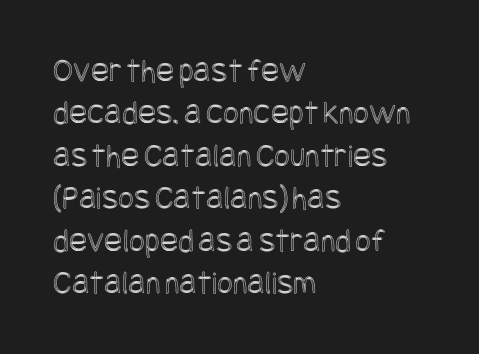
{"italic": "no", "width": "condensed", "x_height": "large", "underline": "no", "align": "left", "line_spacing": "normal", "line_spacing_ratio": 1.25, "letter_spacing": "normal", "letter_spacing_em": 0.0, "glyph_px": 34}
